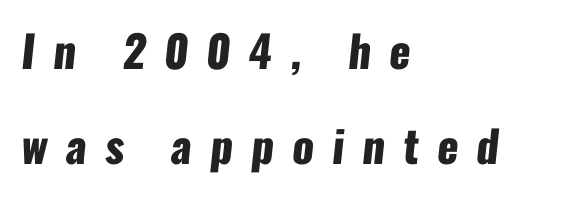
{"serif": "no", "bold": "yes", "weight": "heavy", "width": "condensed", "stroke_contrast": "low", "x_height": "medium", "monospaced": "no", "underline": "no", "align": "left", "line_spacing": "loose", "line_spacing_ratio": 2.16, "letter_spacing": "wide", "letter_spacing_em": 0.41, "glyph_px": 44}
